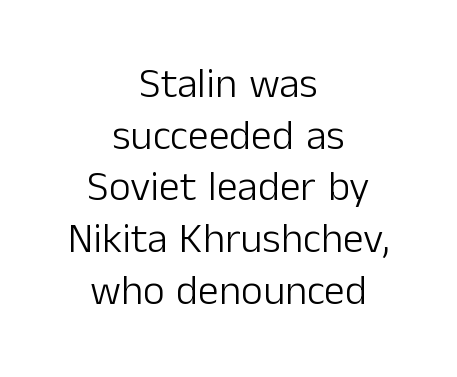
The image shows 42 px light sans-serif type, upright; set centered, line spacing 1.23x, normal letter spacing, not underlined; low stroke contrast and a medium x-height.
